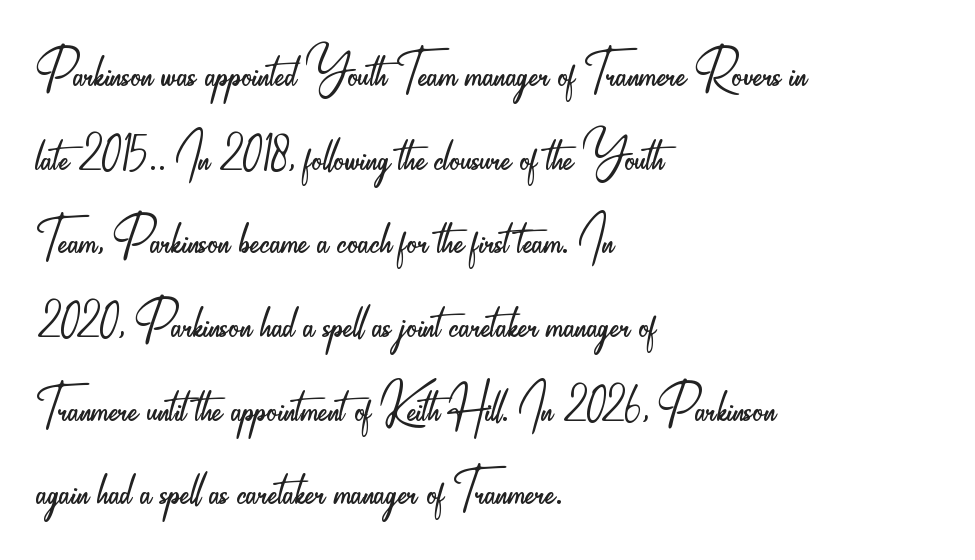
{"serif": "no", "bold": "no", "weight": "light", "width": "condensed", "stroke_contrast": "low", "x_height": "small", "monospaced": "no", "underline": "no", "align": "left", "line_spacing_ratio": 1.23, "letter_spacing": "normal", "letter_spacing_em": 0.0, "glyph_px": 68}
